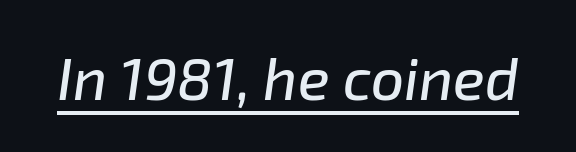
Decoration check: the copy is underlined. The face used here is proportionally spaced, like ordinary book or web type. No extra tracking has been applied to these lines. The passage shown leans; its letterforms are oblique.
